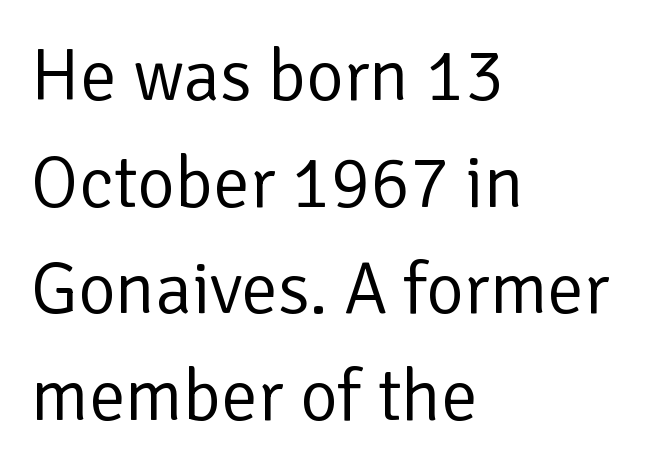
The image shows 73 px regular-weight sans-serif type, upright; set left-aligned, normal line spacing (1.46x), normal letter spacing, not underlined; low stroke contrast and a medium x-height.
